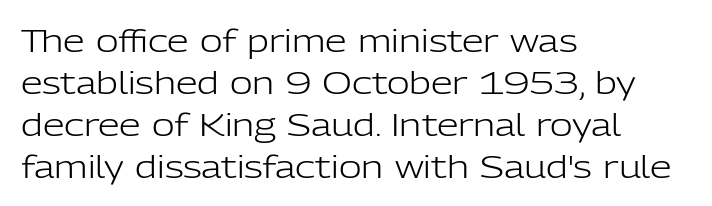
{"serif": "no", "italic": "no", "bold": "no", "weight": "light", "width": "normal", "stroke_contrast": "low", "x_height": "medium", "monospaced": "no", "underline": "no", "align": "left", "line_spacing": "normal", "line_spacing_ratio": 1.35, "letter_spacing": "normal", "letter_spacing_em": 0.0, "glyph_px": 31}
